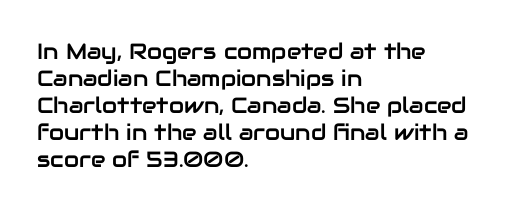
Q: Is the text italic (slanted)? A: No, it is upright.
Q: Is the text underlined? A: No.
Q: How is the paragraph aligned? A: Left-aligned.
Q: Is the spacing between letters normal or unusually wide? A: Normal.
